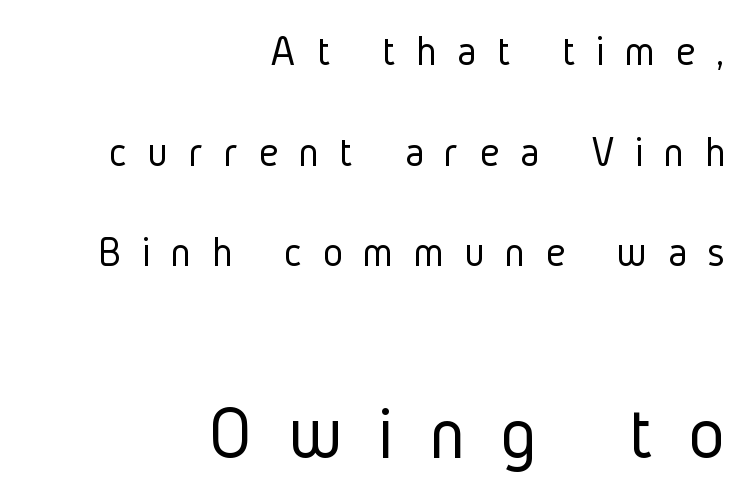
In terms of letterform style, serifs are entirely absent. Honestly, the letter spacing is so wide it's the main thing you notice. Alignment: flush right. The lettering holds an erect, upright posture throughout. Here the second block reads like a headline and the first like body copy.
